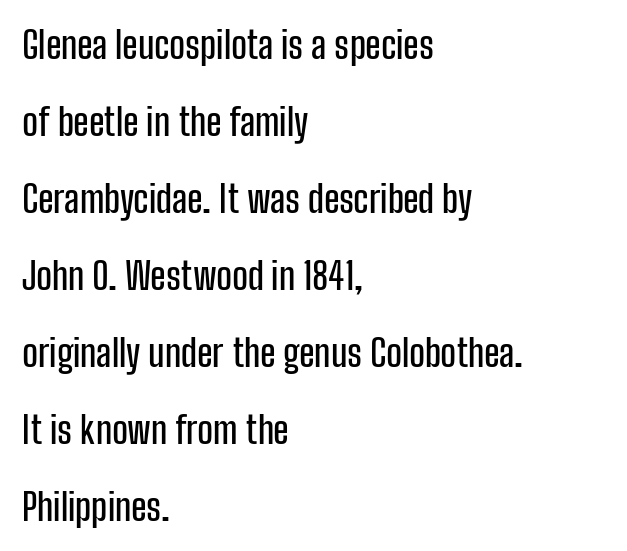
{"serif": "no", "italic": "no", "width": "condensed", "stroke_contrast": "low", "x_height": "medium", "monospaced": "no", "underline": "no", "align": "left", "line_spacing": "loose", "line_spacing_ratio": 2.08, "letter_spacing": "normal", "letter_spacing_em": 0.0, "glyph_px": 37}
